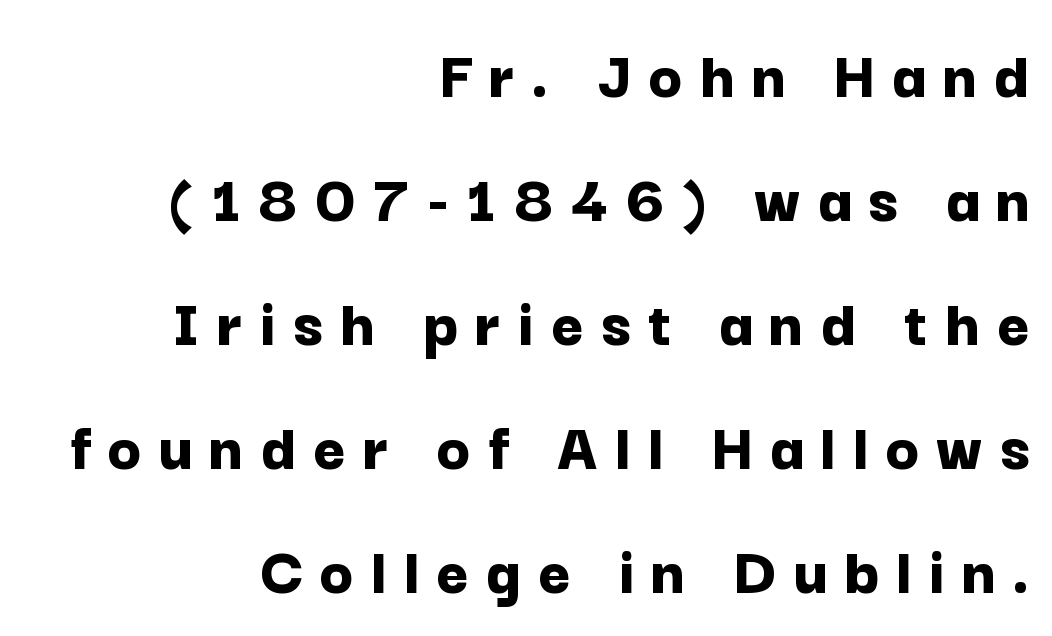
This sample is right-justified, so line beginnings fall wherever the words allow. Chunky letters — that's bold for sure. The axis of the letterforms is exactly vertical. This is sans-serif lettering, the kind often seen on screens and signage.
